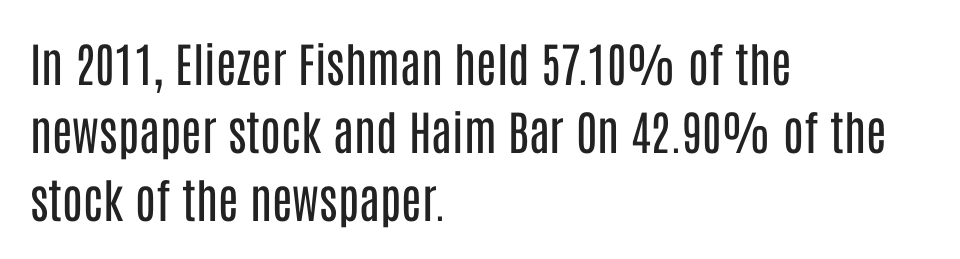
{"serif": "no", "italic": "no", "bold": "no", "weight": "regular", "width": "condensed", "stroke_contrast": "low", "x_height": "large", "monospaced": "no", "underline": "no", "align": "left", "line_spacing": "normal", "line_spacing_ratio": 1.45, "letter_spacing": "normal", "letter_spacing_em": 0.0, "glyph_px": 47}
